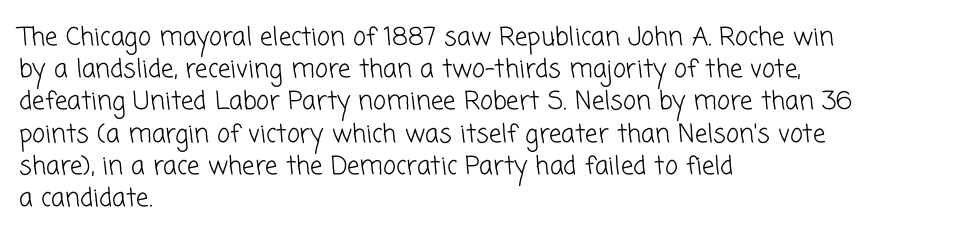
Vertical stems look standard width or narrower in stroke. Plain, unruled lines of type. How would I describe the line gaps? Plain and ordinary. The ragged edge is on the right, which tells us the setting is flush left. The letterforms sit shoulder to shoulder at normal distance.
